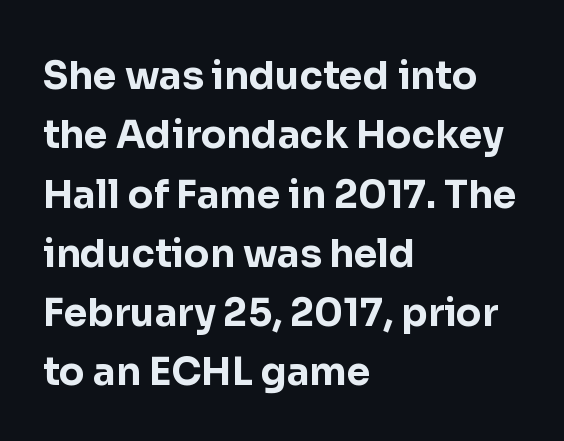
Q: Is the text bold? A: Yes.
Q: Is the text italic (slanted)? A: No, it is upright.
Q: Is the typeface a serif or a sans-serif typeface? A: Sans-serif.
Q: Is the text underlined? A: No.
Q: How is the paragraph aligned? A: Left-aligned.
Q: Is the spacing between letters normal or unusually wide? A: Normal.
Q: Is the spacing between lines tight, normal or loose? A: Normal.
Q: Width (condensed, normal, or wide)? A: Normal.
Q: Stroke contrast? A: Low.
Q: x-height? A: Medium.
Q: Monospaced? A: No.
